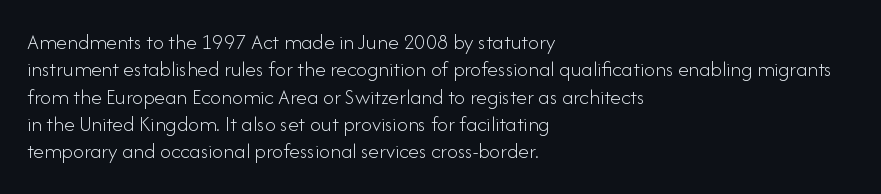
Q: Is the text bold? A: No.
Q: Is the text italic (slanted)? A: No, it is upright.
Q: Is the text underlined? A: No.
Q: How is the paragraph aligned? A: Left-aligned.
Q: Is the spacing between letters normal or unusually wide? A: Normal.
